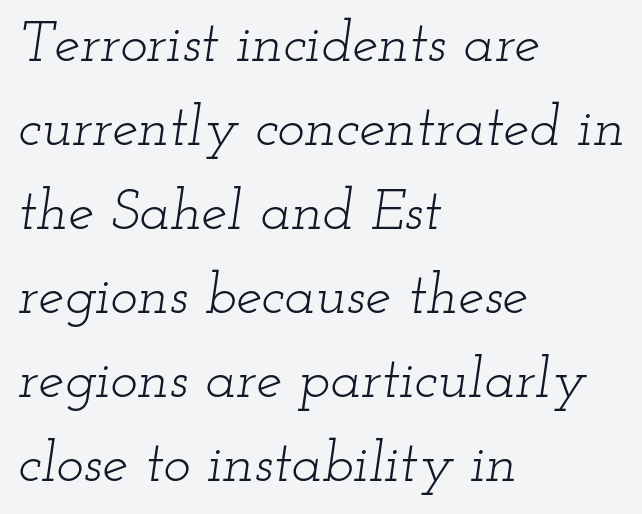
The image shows 58 px light, wide serif type, italic (leaning right); set left-aligned, normal line spacing (1.45x), normal letter spacing, not underlined; low stroke contrast and a small x-height.
